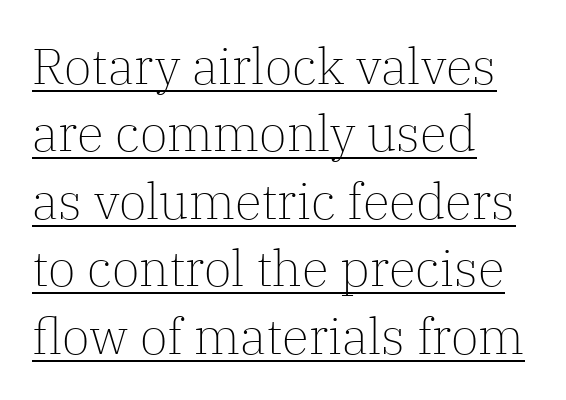
Q: Is the text bold? A: No.
Q: Is the text italic (slanted)? A: No, it is upright.
Q: Is the typeface a serif or a sans-serif typeface? A: Serif.
Q: Is the text underlined? A: Yes.
Q: How is the paragraph aligned? A: Left-aligned.
Q: Is the spacing between letters normal or unusually wide? A: Normal.
Q: Is the spacing between lines tight, normal or loose? A: Normal.
Q: Width (condensed, normal, or wide)? A: Normal.
Q: Stroke contrast? A: Low.
Q: x-height? A: Medium.
Q: Monospaced? A: No.
